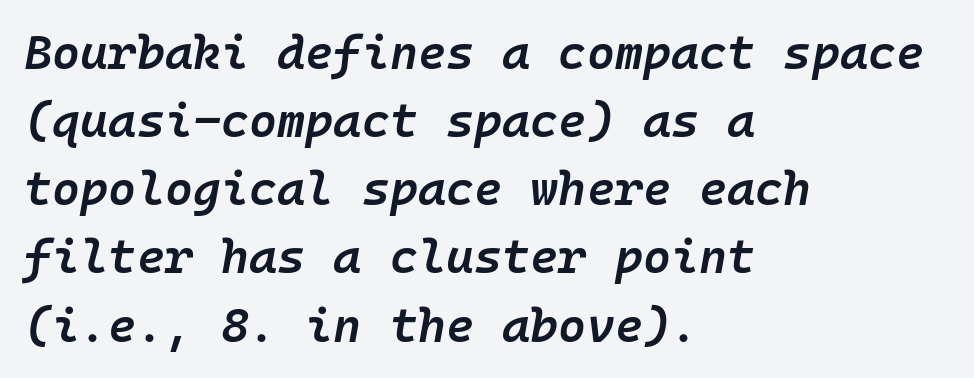
These lines were composed using italics. How would I describe the line gaps? Plain and ordinary. Compared with an ordinary text face, these strokes are moderately heavier — a semibold. The rendering uses typewriter-style spacing with identical character cells. This rendering uses left alignment, leaving the right contour irregular. This rendering leaves character spacing at its baseline value.
